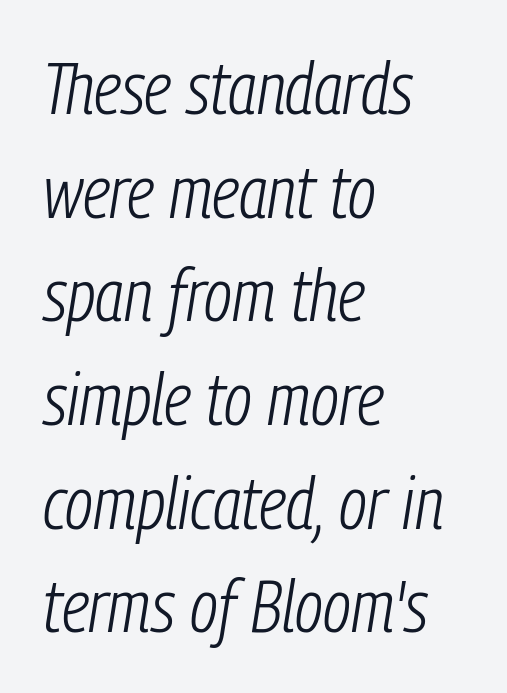
{"italic": "yes", "lean": "right", "slant_degrees": 9, "bold": "no", "weight": "light", "width": "condensed", "stroke_contrast": "low", "x_height": "medium", "monospaced": "no", "underline": "no", "align": "left", "line_spacing": "normal", "line_spacing_ratio": 1.42, "letter_spacing": "normal", "letter_spacing_em": 0.0, "glyph_px": 73}
